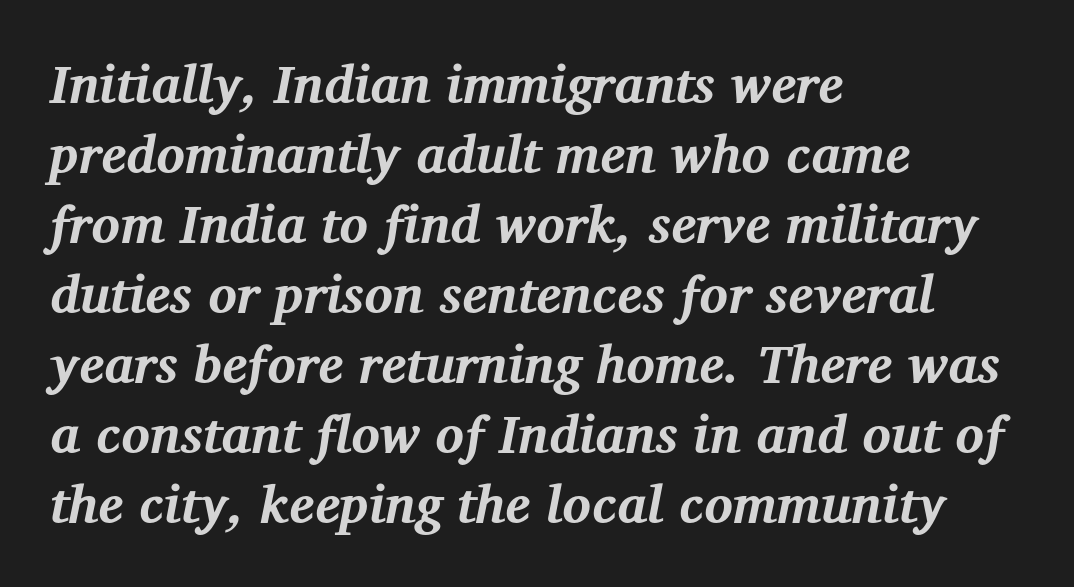
{"serif": "yes", "italic": "yes", "lean": "right", "slant_degrees": 12, "bold": "yes", "weight": "bold", "width": "normal", "stroke_contrast": "medium", "x_height": "medium", "monospaced": "no", "underline": "no", "align": "left", "line_spacing": "normal", "line_spacing_ratio": 1.32, "letter_spacing": "normal", "letter_spacing_em": 0.0, "glyph_px": 53}
